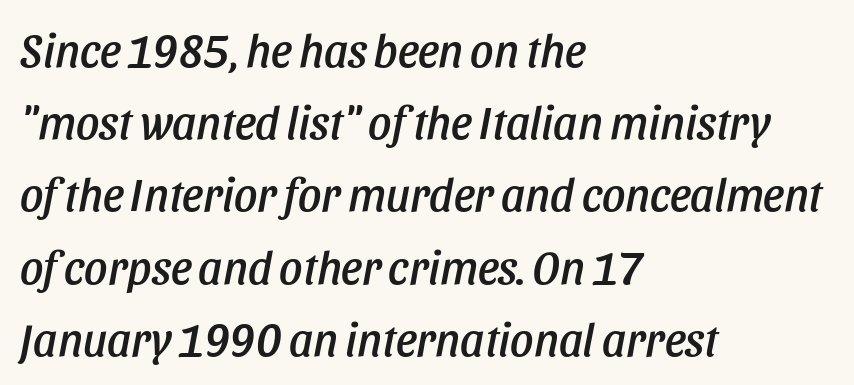
{"italic": "yes", "lean": "right", "slant_degrees": 11, "width": "condensed", "stroke_contrast": "low", "x_height": "large", "monospaced": "no", "underline": "no", "align": "left", "line_spacing": "normal", "line_spacing_ratio": 1.57, "letter_spacing": "normal", "letter_spacing_em": 0.0, "glyph_px": 46}
